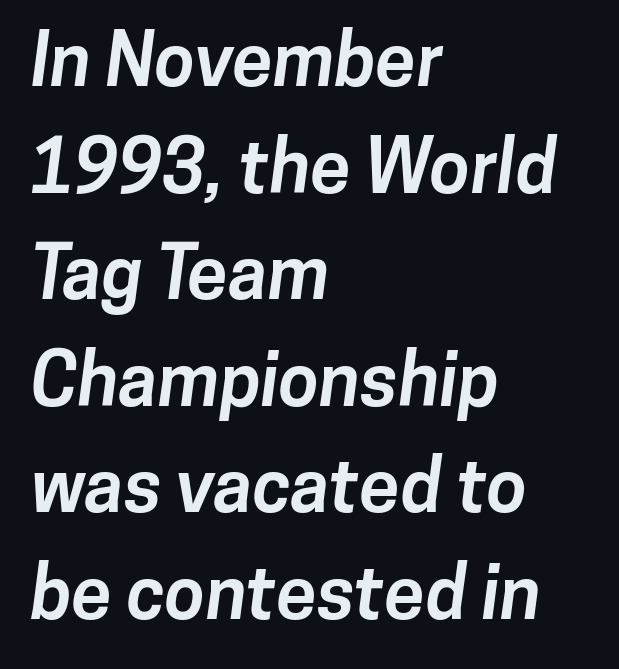
Q: Is the text bold? A: Yes.
Q: Is the typeface a serif or a sans-serif typeface? A: Sans-serif.
Q: Is the text underlined? A: No.
Q: How is the paragraph aligned? A: Left-aligned.
Q: Is the spacing between letters normal or unusually wide? A: Normal.
Q: Is the spacing between lines tight, normal or loose? A: Normal.
Q: Width (condensed, normal, or wide)? A: Normal.
Q: Stroke contrast? A: Low.
Q: x-height? A: Medium.
Q: Monospaced? A: No.
